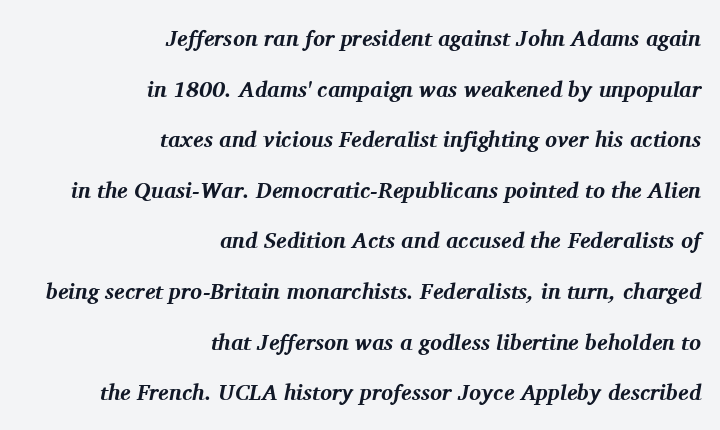
Q: Is the text bold? A: Yes.
Q: Is the text italic (slanted)? A: Yes, it leans right by about 11 degrees.
Q: Is the text underlined? A: No.
Q: How is the paragraph aligned? A: Right-aligned.
Q: Is the spacing between letters normal or unusually wide? A: Normal.
Q: Is the spacing between lines tight, normal or loose? A: Loose.
